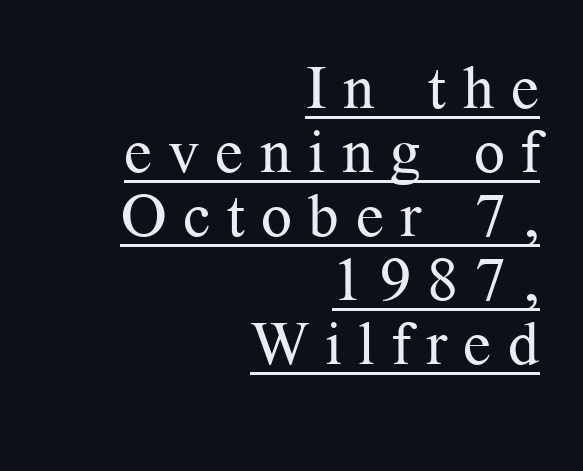
The image shows 61 px regular-weight serif type, upright; set right-aligned, tight line spacing (1.05x), unusually wide letter spacing (+0.27 em), underlined; medium stroke contrast and a medium x-height.
